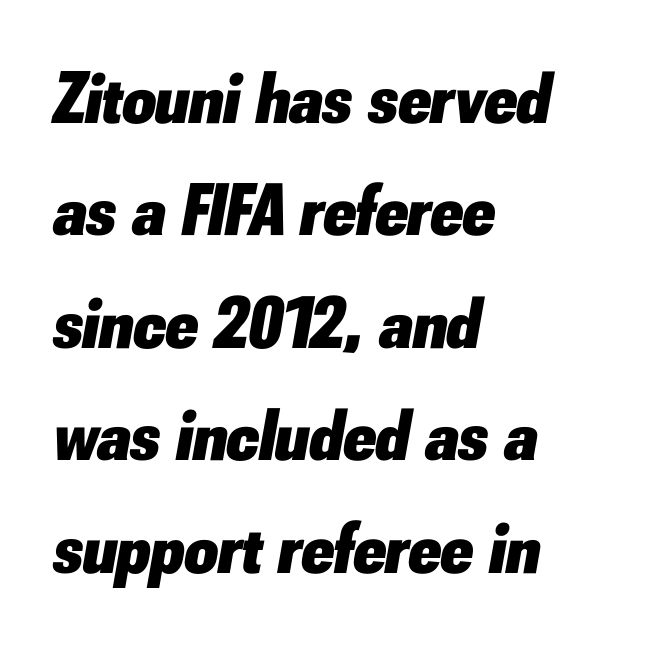
{"italic": "yes", "lean": "right", "slant_degrees": 10, "bold": "yes", "weight": "heavy", "width": "normal", "stroke_contrast": "low", "x_height": "small", "monospaced": "no", "underline": "no", "align": "left", "line_spacing": "normal", "line_spacing_ratio": 1.54, "letter_spacing": "normal", "letter_spacing_em": 0.0, "glyph_px": 73}
